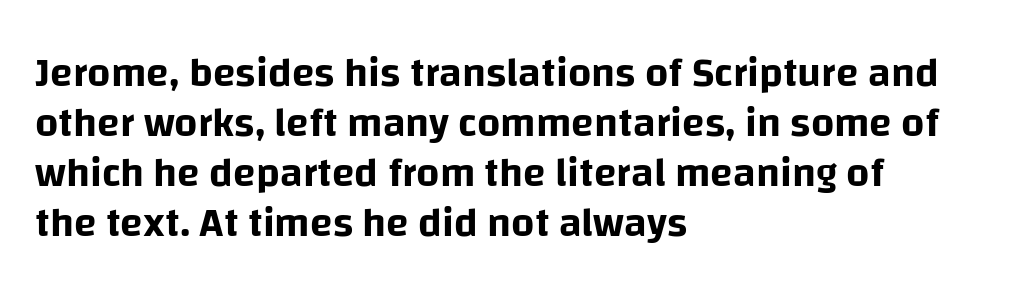
{"serif": "no", "italic": "no", "width": "normal", "stroke_contrast": "low", "x_height": "large", "monospaced": "no", "underline": "no", "align": "left", "line_spacing_ratio": 1.22, "letter_spacing": "normal", "letter_spacing_em": 0.0, "glyph_px": 41}
